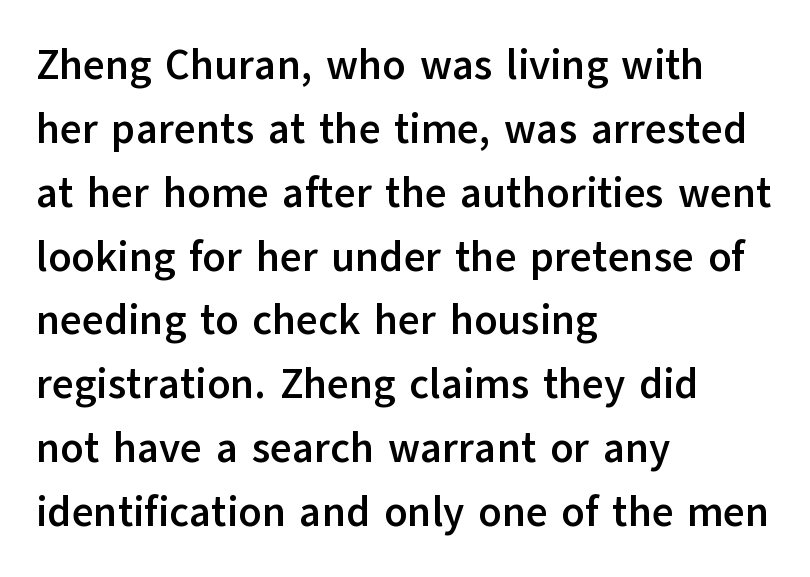
The image shows 42 px semibold sans-serif type, upright; set left-aligned, normal line spacing (1.52x), normal letter spacing, not underlined; low stroke contrast and a medium x-height.
